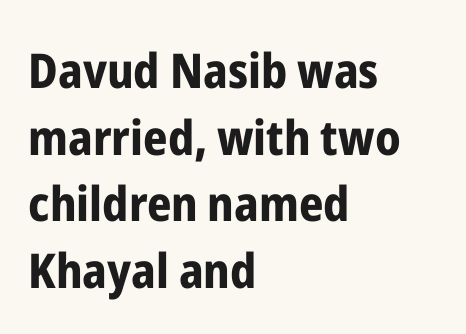
Varying glyph widths throughout — classic text-font behaviour. Stroke thickness is high; the sample reads as a true bold. Characters remain perfectly vertical along every line. Whoever set this chose a conventional vertical rhythm. Notice how the passage keeps a crisp vertical edge on the left only. Any mark beneath the type? The region is blank.
